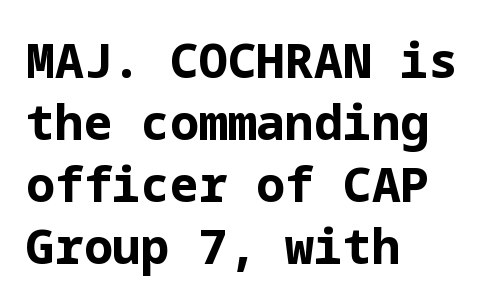
One glance says typical: line gaps are just what's usual. Horizontal alignment here is leftward, the default for most running prose. The space directly below the letters is spotless. The rendering keeps characters at their native spacing.
